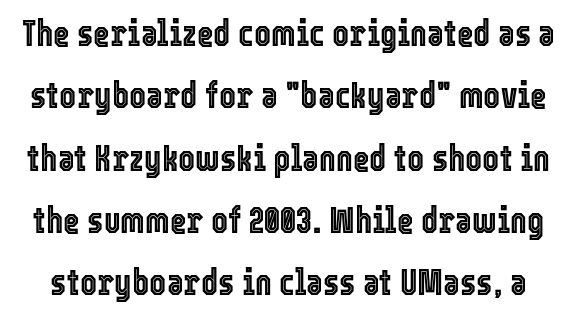
The image shows 36 px condensed type, upright; set line spacing 1.73x, normal letter spacing, not underlined; a medium x-height.
